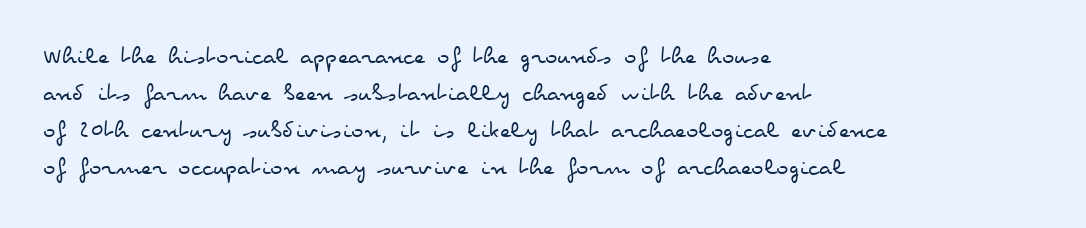
Rule under the text: the space is simply empty. The tracking reads as untouched default to a designer's eye. Compared with a typical body face, this is equally light or lighter still. A student would call this left alignment; a typographer would say flush left, rag right. The rows are spaced the way most documents space them.
